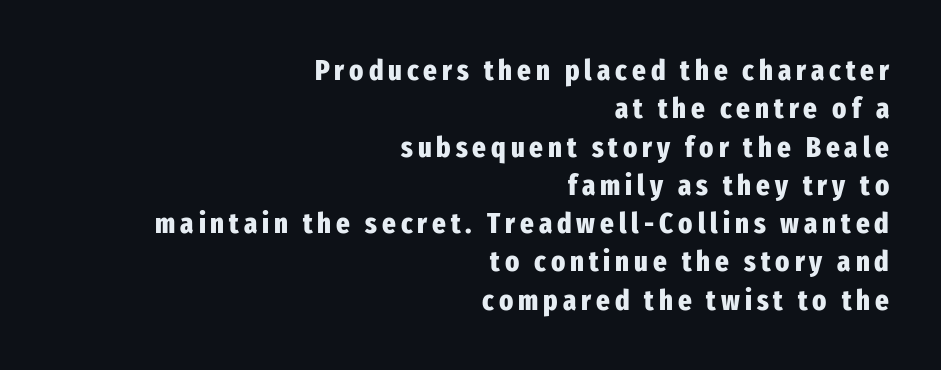
{"serif": "no", "italic": "no", "bold": "yes", "weight": "heavy", "width": "condensed", "stroke_contrast": "low", "x_height": "medium", "monospaced": "no", "underline": "no", "align": "right", "line_spacing": "normal", "line_spacing_ratio": 1.32, "glyph_px": 29}
